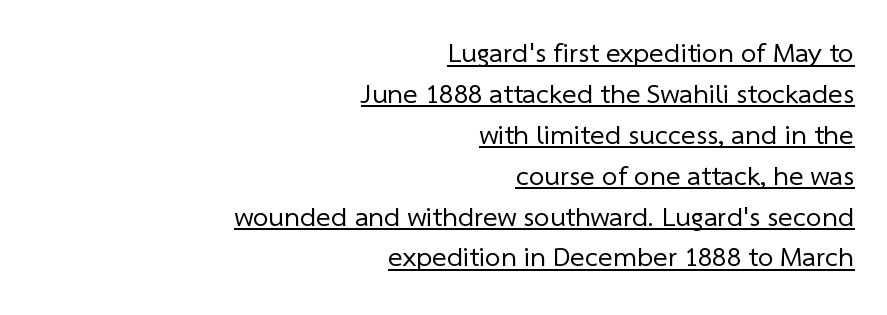
Q: Is the text bold? A: No.
Q: Is the typeface a serif or a sans-serif typeface? A: Sans-serif.
Q: Is the text underlined? A: Yes.
Q: How is the paragraph aligned? A: Right-aligned.
Q: Is the spacing between letters normal or unusually wide? A: Normal.
Q: Is the spacing between lines tight, normal or loose? A: Normal.
Q: Width (condensed, normal, or wide)? A: Normal.
Q: Stroke contrast? A: Low.
Q: x-height? A: Medium.
Q: Monospaced? A: No.
